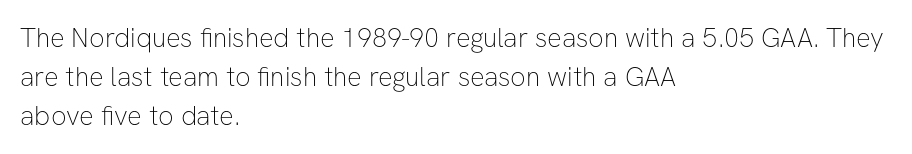
Q: Is the text bold? A: No.
Q: Is the text italic (slanted)? A: No, it is upright.
Q: Is the text underlined? A: No.
Q: How is the paragraph aligned? A: Left-aligned.
Q: Is the spacing between letters normal or unusually wide? A: Normal.
Q: Is the spacing between lines tight, normal or loose? A: Normal.
